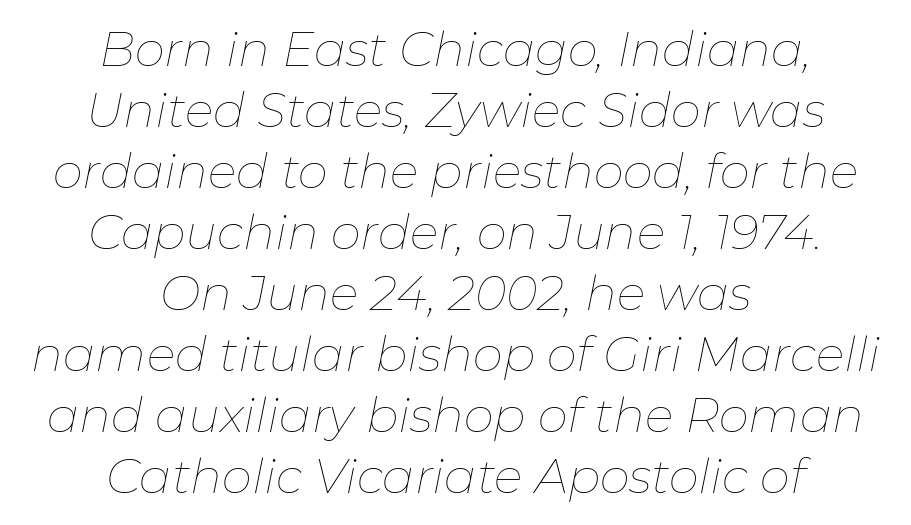
Q: Is the text bold? A: No.
Q: Is the text italic (slanted)? A: Yes, it leans right by about 11 degrees.
Q: Is the text underlined? A: No.
Q: How is the paragraph aligned? A: Centered.
Q: Is the spacing between letters normal or unusually wide? A: Normal.
Q: Is the spacing between lines tight, normal or loose? A: Normal.
Q: Width (condensed, normal, or wide)? A: Normal.
Q: Stroke contrast? A: Low.
Q: x-height? A: Medium.
Q: Monospaced? A: No.
